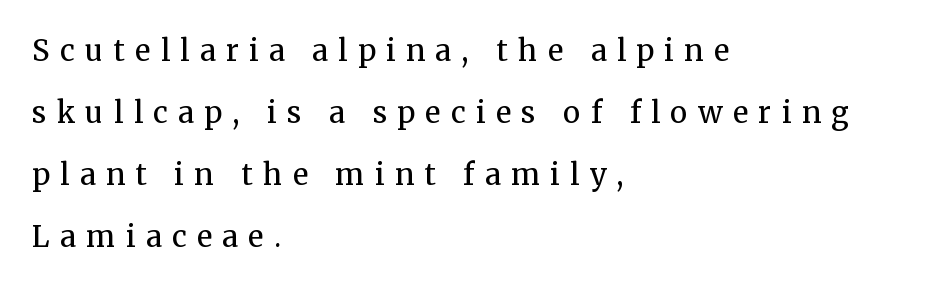
{"serif": "yes", "italic": "no", "bold": "no", "weight": "regular", "width": "normal", "stroke_contrast": "medium", "x_height": "medium", "monospaced": "no", "underline": "no", "align": "left", "line_spacing": "loose", "line_spacing_ratio": 2.14, "letter_spacing": "wide", "letter_spacing_em": 0.36, "glyph_px": 29}
